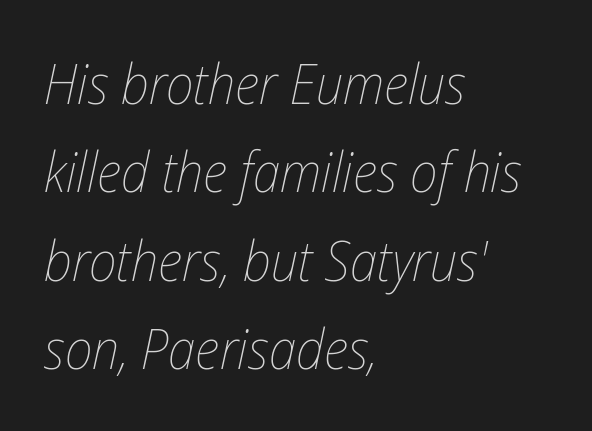
{"italic": "yes", "lean": "right", "slant_degrees": 12, "bold": "no", "weight": "thin", "width": "condensed", "stroke_contrast": "low", "x_height": "medium", "monospaced": "no", "underline": "no", "align": "left", "line_spacing": "normal", "line_spacing_ratio": 1.58, "letter_spacing": "normal", "letter_spacing_em": 0.0, "glyph_px": 56}
